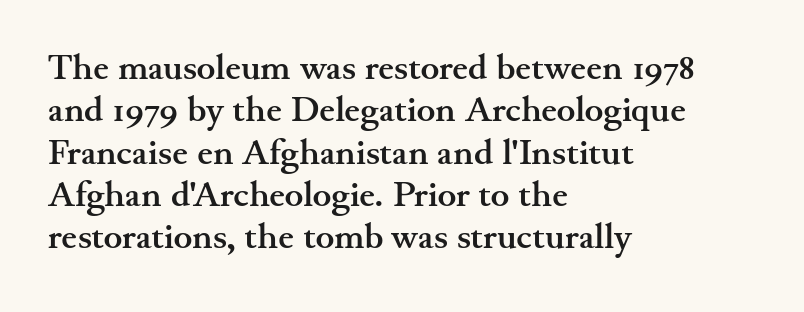
{"serif": "yes", "italic": "no", "bold": "yes", "weight": "semibold", "width": "wide", "stroke_contrast": "medium", "x_height": "small", "monospaced": "no", "underline": "no", "align": "left", "line_spacing_ratio": 1.21, "letter_spacing": "normal", "letter_spacing_em": 0.0, "glyph_px": 35}
